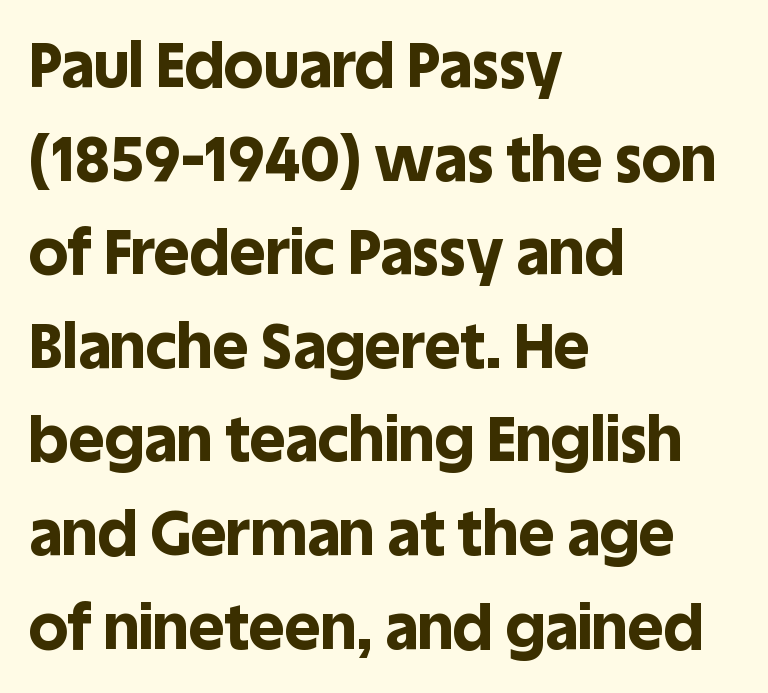
Q: Is the text bold? A: Yes.
Q: Is the text italic (slanted)? A: No, it is upright.
Q: Is the typeface a serif or a sans-serif typeface? A: Sans-serif.
Q: Is the text underlined? A: No.
Q: How is the paragraph aligned? A: Left-aligned.
Q: Is the spacing between letters normal or unusually wide? A: Normal.
Q: Is the spacing between lines tight, normal or loose? A: Normal.
Q: Width (condensed, normal, or wide)? A: Normal.
Q: x-height? A: Large.
Q: Monospaced? A: No.
